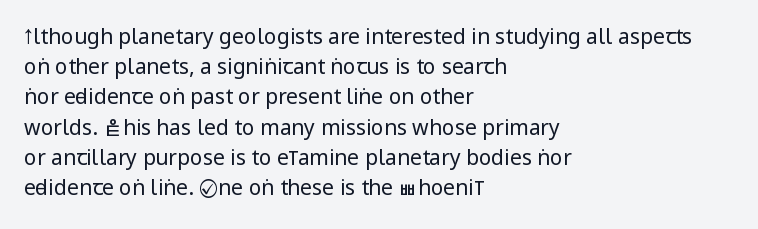
The image shows 21 px text type, upright; set left-aligned, normal line spacing (1.44x), normal letter spacing, not underlined.
